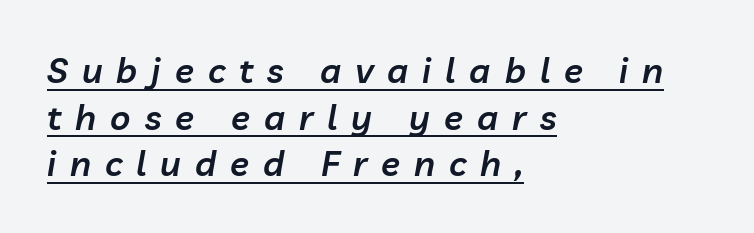
The image shows 35 px semibold type, italic (leaning right); set left-aligned, normal line spacing (1.33x), unusually wide letter spacing (+0.4 em), underlined; low stroke contrast and a medium x-height.
